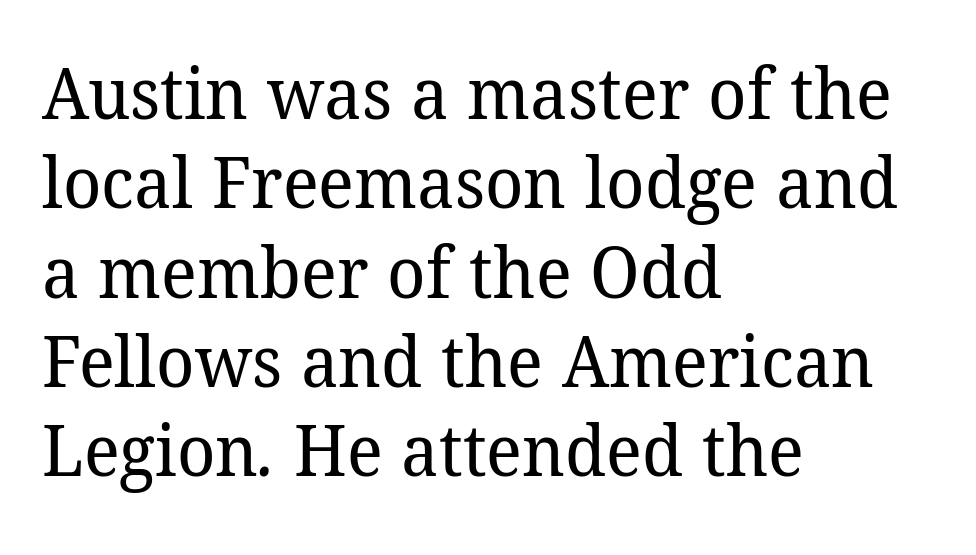
{"serif": "yes", "bold": "no", "weight": "regular", "width": "normal", "stroke_contrast": "low", "x_height": "medium", "monospaced": "no", "underline": "no", "align": "left", "line_spacing_ratio": 1.24, "letter_spacing": "normal", "letter_spacing_em": 0.0, "glyph_px": 72}
